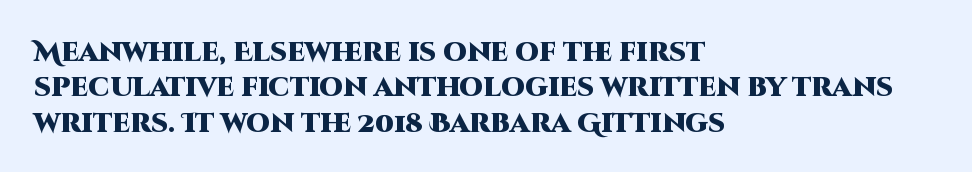
Q: Is the text bold? A: Yes.
Q: Is the text italic (slanted)? A: No, it is upright.
Q: Is the text underlined? A: No.
Q: How is the paragraph aligned? A: Left-aligned.
Q: Is the spacing between letters normal or unusually wide? A: Normal.
Q: Is the spacing between lines tight, normal or loose? A: Normal.
